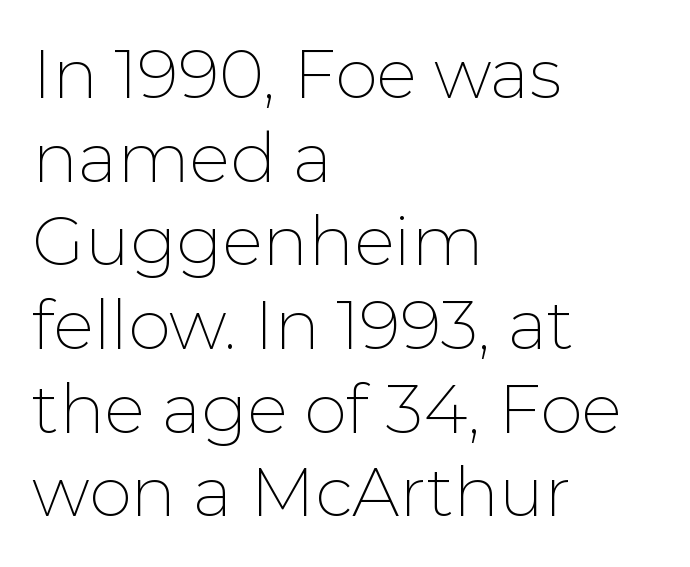
{"serif": "no", "italic": "no", "bold": "no", "weight": "thin", "width": "normal", "stroke_contrast": "low", "x_height": "medium", "monospaced": "no", "underline": "no", "align": "left", "line_spacing_ratio": 1.23, "letter_spacing": "normal", "letter_spacing_em": 0.0, "glyph_px": 68}
